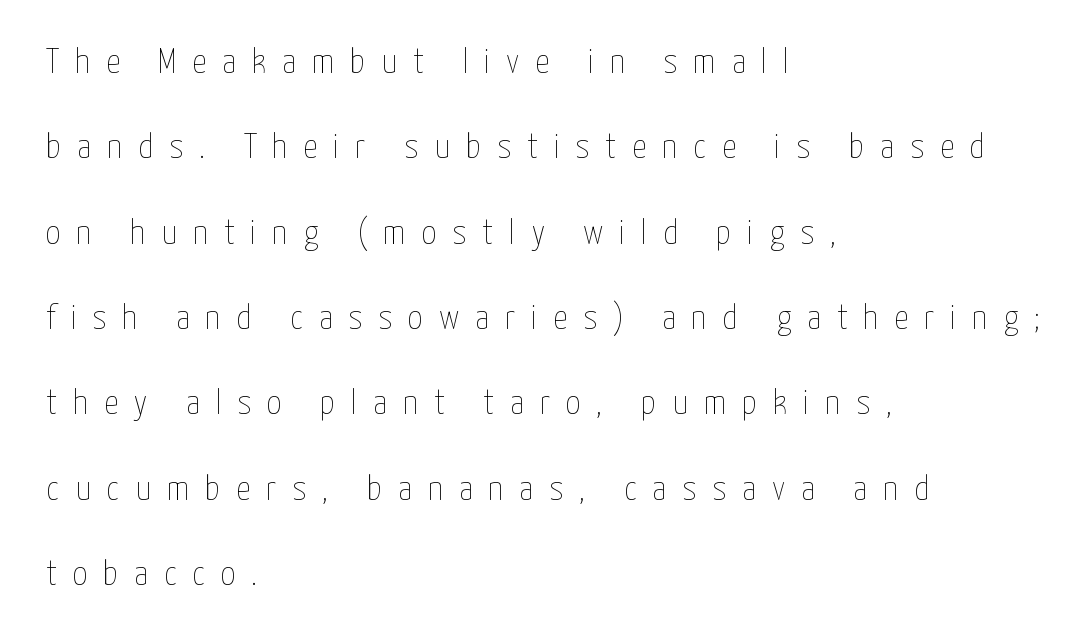
Q: Is the text bold? A: No.
Q: Is the text italic (slanted)? A: No, it is upright.
Q: Is the text underlined? A: No.
Q: How is the paragraph aligned? A: Left-aligned.
Q: Is the spacing between letters normal or unusually wide? A: Unusually wide.
Q: Is the spacing between lines tight, normal or loose? A: Loose.
Q: Width (condensed, normal, or wide)? A: Condensed.
Q: Stroke contrast? A: Low.
Q: x-height? A: Medium.
Q: Monospaced? A: No.
